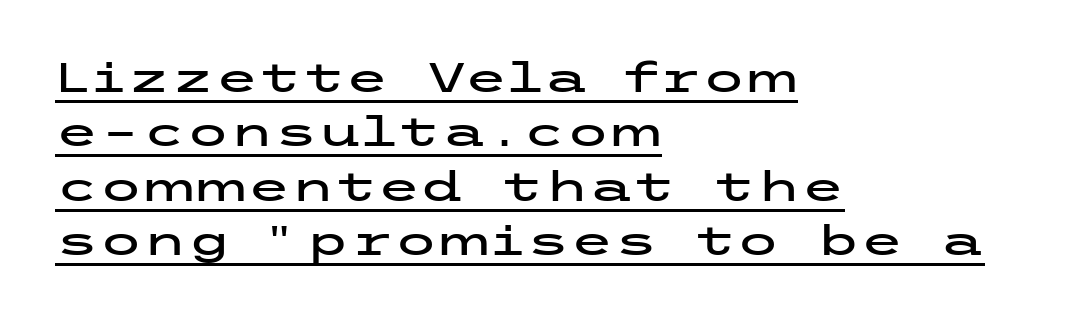
This sample keeps an unexceptional amount of space between lines. Leftover space on each line is placed entirely after the last word. To sum up the face: it is a sans, with no serifs. Is there any slant? The stems are plumb. There is no visible air inserted between adjacent glyphs.
